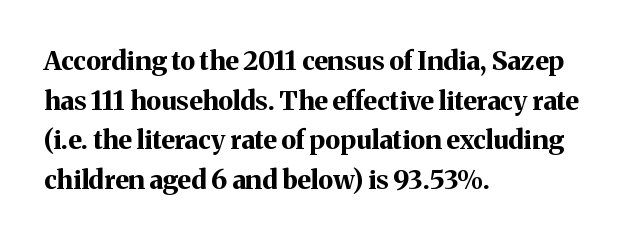
{"italic": "no", "bold": "yes", "underline": "no", "align": "left", "line_spacing": "normal", "line_spacing_ratio": 1.52, "letter_spacing": "normal", "letter_spacing_em": 0.0, "glyph_px": 26}
